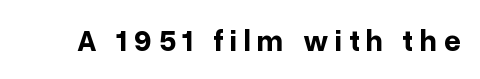
Q: Is the text bold? A: Yes.
Q: Is the text italic (slanted)? A: No, it is upright.
Q: Is the typeface a serif or a sans-serif typeface? A: Sans-serif.
Q: Is the text underlined? A: No.
Q: Is the spacing between letters normal or unusually wide? A: Unusually wide.
Q: Width (condensed, normal, or wide)? A: Normal.
Q: Stroke contrast? A: Low.
Q: x-height? A: Medium.
Q: Monospaced? A: No.
